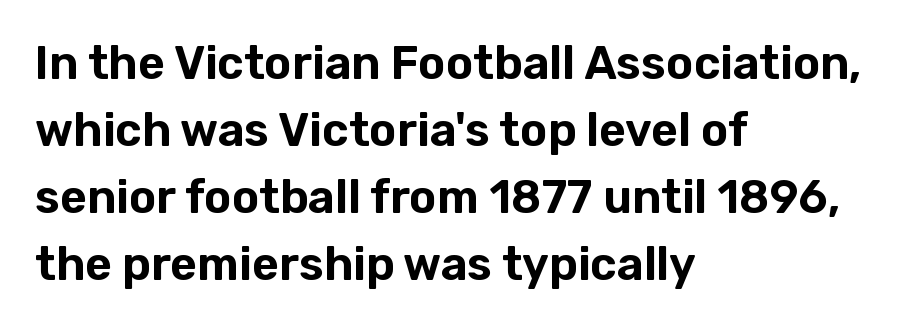
Q: Is the text italic (slanted)? A: No, it is upright.
Q: Is the typeface a serif or a sans-serif typeface? A: Sans-serif.
Q: Is the text underlined? A: No.
Q: How is the paragraph aligned? A: Left-aligned.
Q: Is the spacing between letters normal or unusually wide? A: Normal.
Q: Is the spacing between lines tight, normal or loose? A: Normal.
Q: Width (condensed, normal, or wide)? A: Normal.
Q: Stroke contrast? A: Low.
Q: x-height? A: Medium.
Q: Monospaced? A: No.
